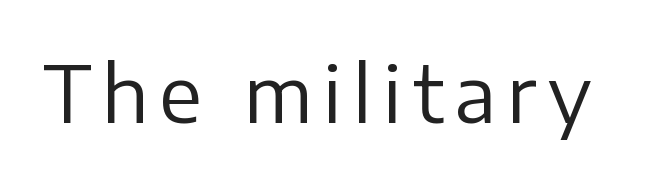
Q: Is the text bold? A: No.
Q: Is the text italic (slanted)? A: No, it is upright.
Q: Is the typeface a serif or a sans-serif typeface? A: Sans-serif.
Q: Is the text underlined? A: No.
Q: Width (condensed, normal, or wide)? A: Normal.
Q: Stroke contrast? A: Low.
Q: x-height? A: Medium.
Q: Monospaced? A: No.
